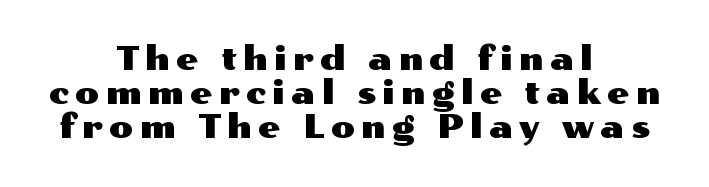
{"serif": "no", "italic": "no", "width": "wide", "stroke_contrast": "medium", "x_height": "medium", "monospaced": "no", "underline": "no", "align": "center", "line_spacing": "tight", "line_spacing_ratio": 1.06, "glyph_px": 32}
